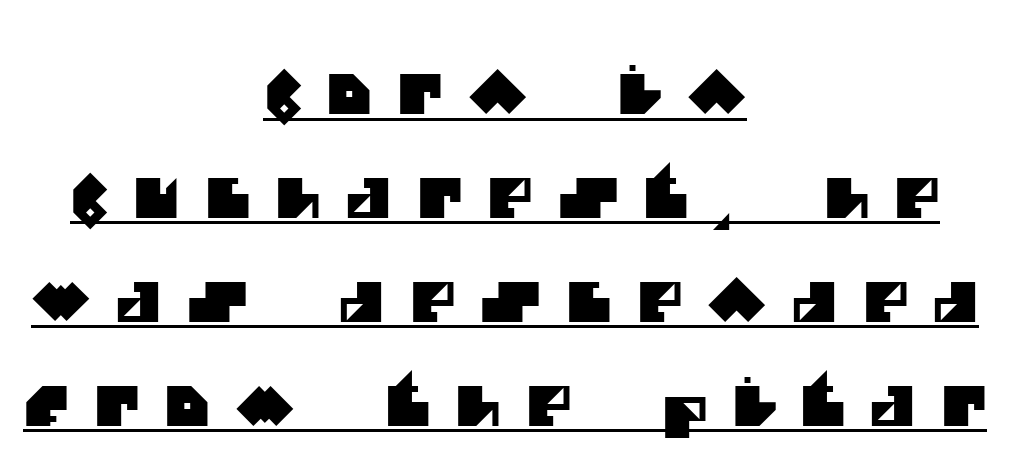
{"serif": "no", "width": "normal", "stroke_contrast": "medium", "x_height": "large", "monospaced": "no", "underline": "yes", "align": "center", "line_spacing_ratio": 1.89, "letter_spacing": "wide", "letter_spacing_em": 0.46, "glyph_px": 55}
